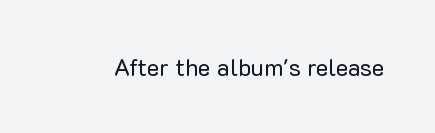
{"italic": "no", "bold": "no", "underline": "no", "letter_spacing": "normal", "letter_spacing_em": 0.0, "glyph_px": 24}
